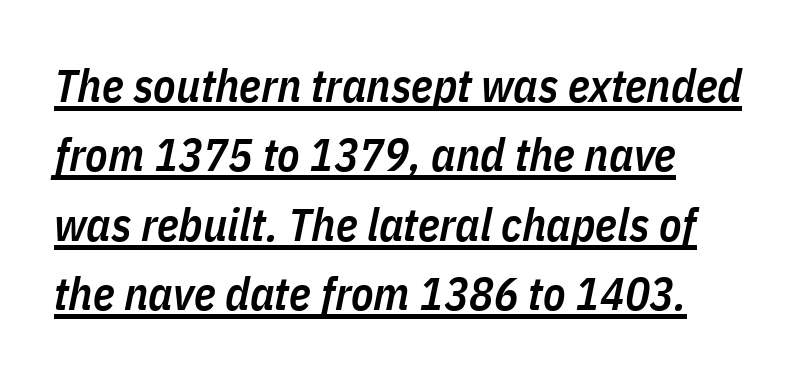
Q: Is the text bold? A: Semi-bold.
Q: Is the text italic (slanted)? A: Yes, it leans right by about 11 degrees.
Q: Is the text underlined? A: Yes.
Q: How is the paragraph aligned? A: Left-aligned.
Q: Is the spacing between letters normal or unusually wide? A: Normal.
Q: Is the spacing between lines tight, normal or loose? A: Normal.
Q: Width (condensed, normal, or wide)? A: Condensed.
Q: Stroke contrast? A: Low.
Q: x-height? A: Medium.
Q: Monospaced? A: No.
